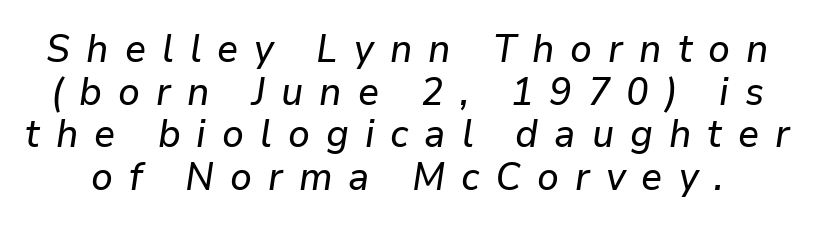
{"italic": "yes", "lean": "right", "slant_degrees": 9, "width": "normal", "stroke_contrast": "low", "x_height": "medium", "monospaced": "no", "underline": "no", "line_spacing": "tight", "line_spacing_ratio": 1.09, "letter_spacing": "wide", "letter_spacing_em": 0.41, "glyph_px": 39}
